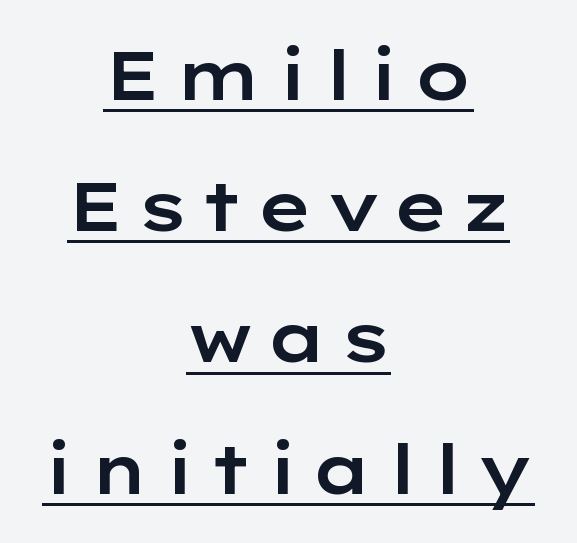
Q: Is the text italic (slanted)? A: No, it is upright.
Q: Is the typeface a serif or a sans-serif typeface? A: Sans-serif.
Q: Is the text underlined? A: Yes.
Q: How is the paragraph aligned? A: Centered.
Q: Is the spacing between lines tight, normal or loose? A: Loose.
Q: Width (condensed, normal, or wide)? A: Wide.
Q: Stroke contrast? A: Low.
Q: x-height? A: Medium.
Q: Monospaced? A: No.
